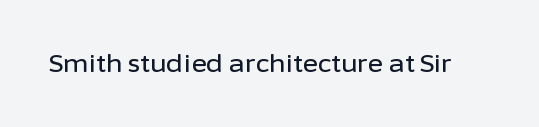
The image shows 24 px text type, upright; set normal letter spacing, not underlined.
